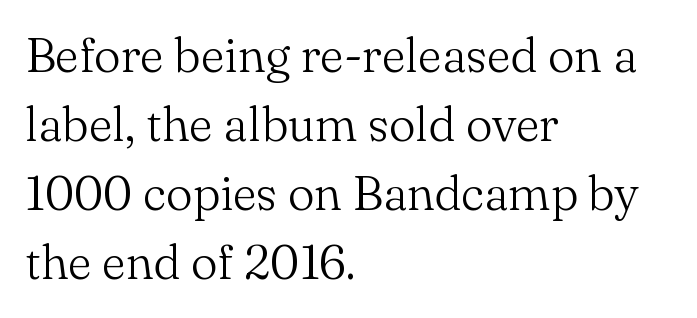
Nobody touched the tracking dial on this one. The designer went with a serif here, giving each stem small feet. No italicization has been applied; the sample stays upright. Letters have the restrained weight of plain body copy at most. Here the designer chose a conventional face with non-uniform glyph widths.
